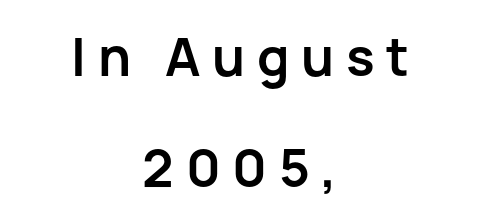
The strip under each line holds only bare page. Does the type have serifs? No, each stem ends abruptly. Notice how thick the strokes are: this is what a full bold looks like. Here the glyphs are tracked loosely, breaking word shapes into spaced letters. These lines are rendered in a variable-pitch font. Neither beginnings nor endings align; midpoints do.
